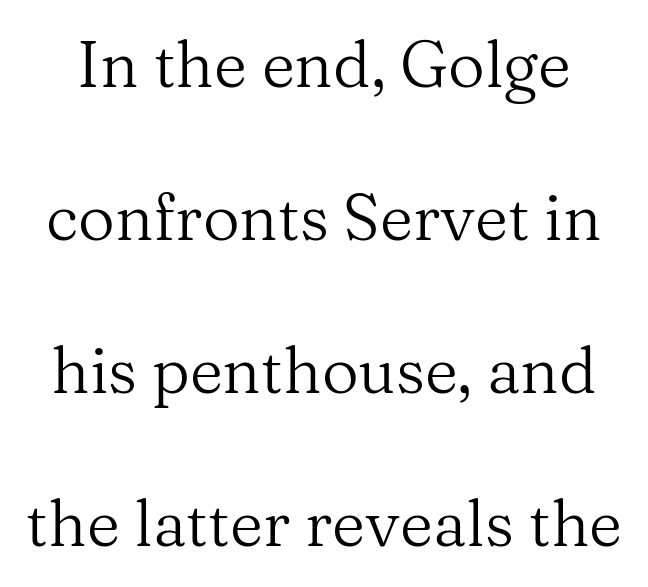
The image shows 64 px regular-weight serif type, upright; set loose line spacing (2.39x), normal letter spacing, not underlined; medium stroke contrast and a medium x-height.
